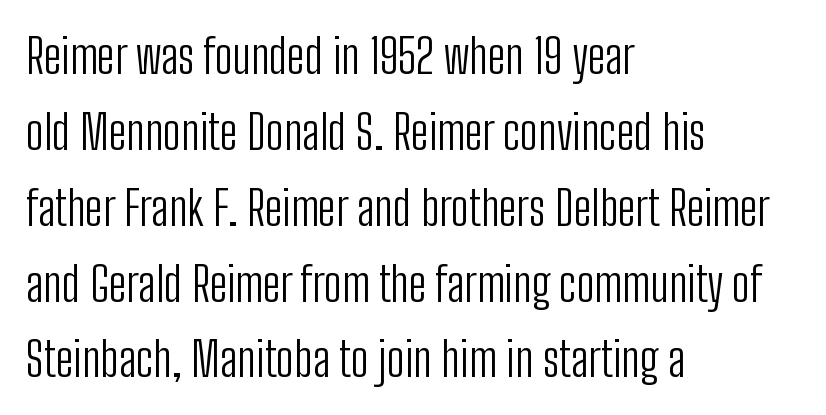
Q: Is the text bold? A: No.
Q: Is the text italic (slanted)? A: No, it is upright.
Q: Is the typeface a serif or a sans-serif typeface? A: Sans-serif.
Q: Is the text underlined? A: No.
Q: How is the paragraph aligned? A: Left-aligned.
Q: Is the spacing between letters normal or unusually wide? A: Normal.
Q: Is the spacing between lines tight, normal or loose? A: Normal.
Q: Width (condensed, normal, or wide)? A: Condensed.
Q: Stroke contrast? A: Low.
Q: x-height? A: Medium.
Q: Monospaced? A: No.
